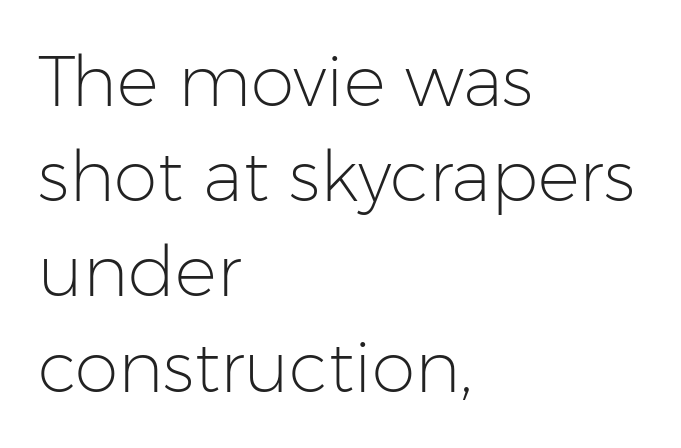
The image shows 70 px light sans-serif type, upright; set left-aligned, normal line spacing (1.36x), normal letter spacing, not underlined; low stroke contrast and a medium x-height.
